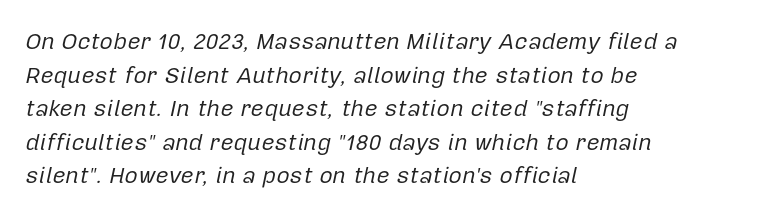
The image shows 23 px text type, italic (leaning right); set left-aligned, normal line spacing (1.46x), normal letter spacing, not underlined.
